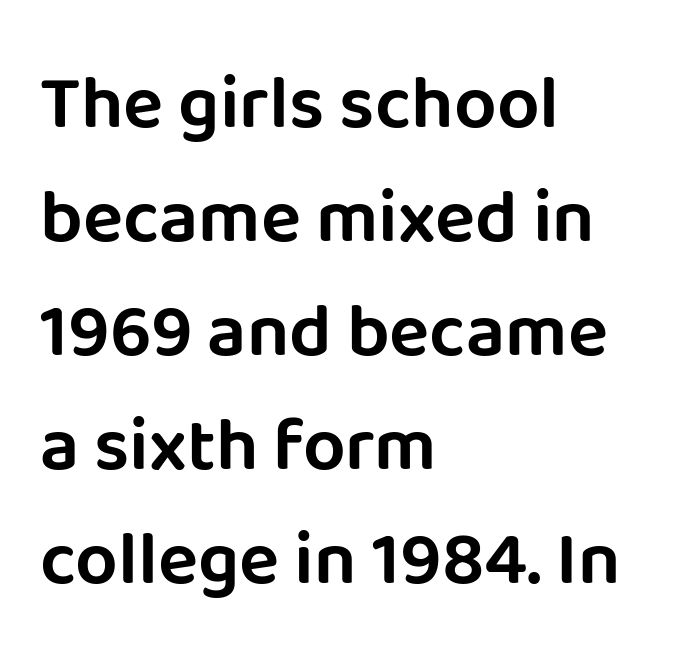
Stroke terminals: plain, sans-serif. Caption: standard tracking, unaltered. Check the space under the baseline: it is left empty. These lines are set flush left with a ragged right edge. Posture: vertical.
